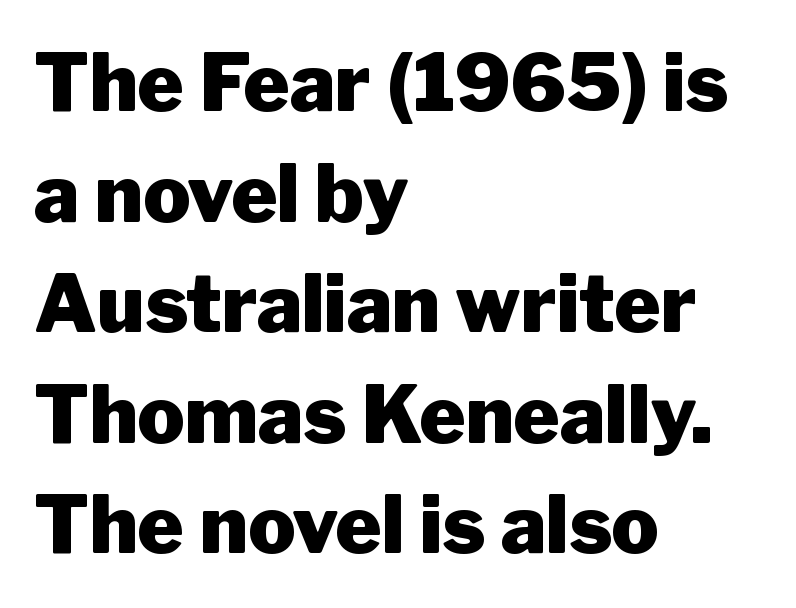
Q: Is the text bold? A: Yes.
Q: Is the text italic (slanted)? A: No, it is upright.
Q: Is the typeface a serif or a sans-serif typeface? A: Sans-serif.
Q: Is the text underlined? A: No.
Q: How is the paragraph aligned? A: Left-aligned.
Q: Is the spacing between letters normal or unusually wide? A: Normal.
Q: Is the spacing between lines tight, normal or loose? A: Normal.
Q: Width (condensed, normal, or wide)? A: Normal.
Q: Stroke contrast? A: Low.
Q: x-height? A: Medium.
Q: Monospaced? A: No.
